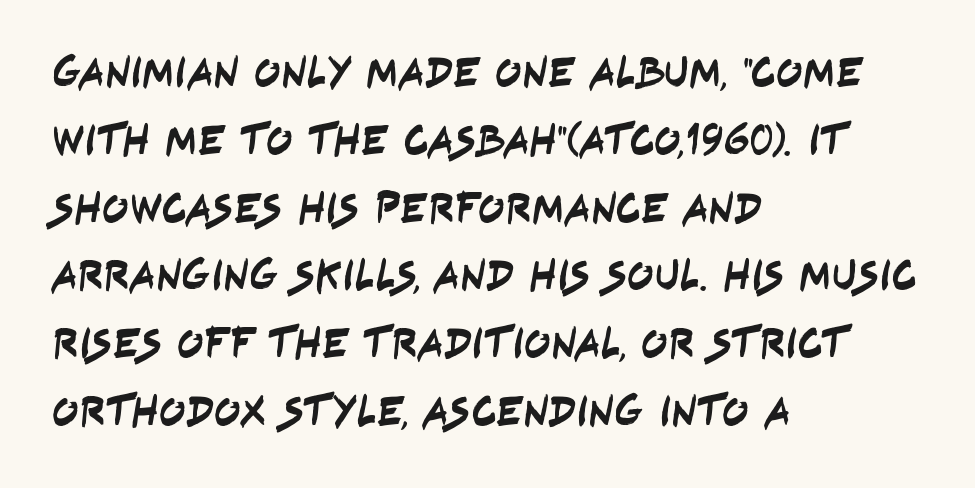
Q: Is the typeface a serif or a sans-serif typeface? A: Sans-serif.
Q: Is the text underlined? A: No.
Q: How is the paragraph aligned? A: Left-aligned.
Q: Is the spacing between letters normal or unusually wide? A: Normal.
Q: Is the spacing between lines tight, normal or loose? A: Normal.
Q: Width (condensed, normal, or wide)? A: Condensed.
Q: Stroke contrast? A: Low.
Q: x-height? A: Large.
Q: Monospaced? A: No.
